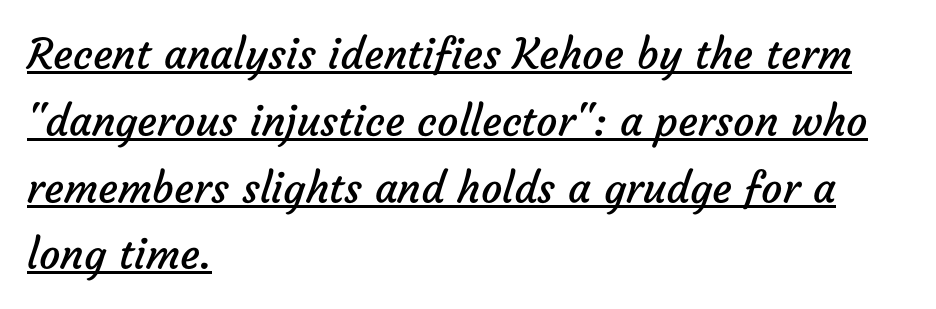
{"serif": "no", "bold": "no", "weight": "regular", "width": "normal", "stroke_contrast": "low", "x_height": "medium", "monospaced": "no", "underline": "yes", "align": "left", "line_spacing": "normal", "line_spacing_ratio": 1.59, "letter_spacing": "normal", "letter_spacing_em": 0.0, "glyph_px": 42}
